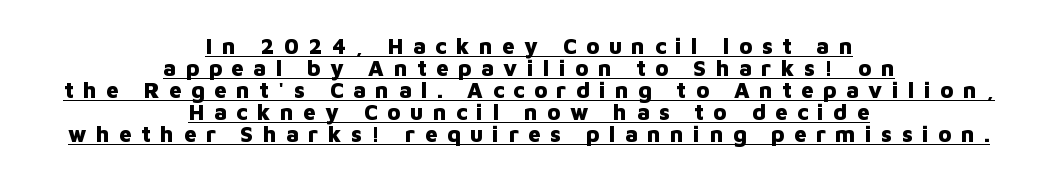
The image shows 22 px bold type, upright; set centered, tight line spacing (1.0x), unusually wide letter spacing (+0.43 em), underlined.
